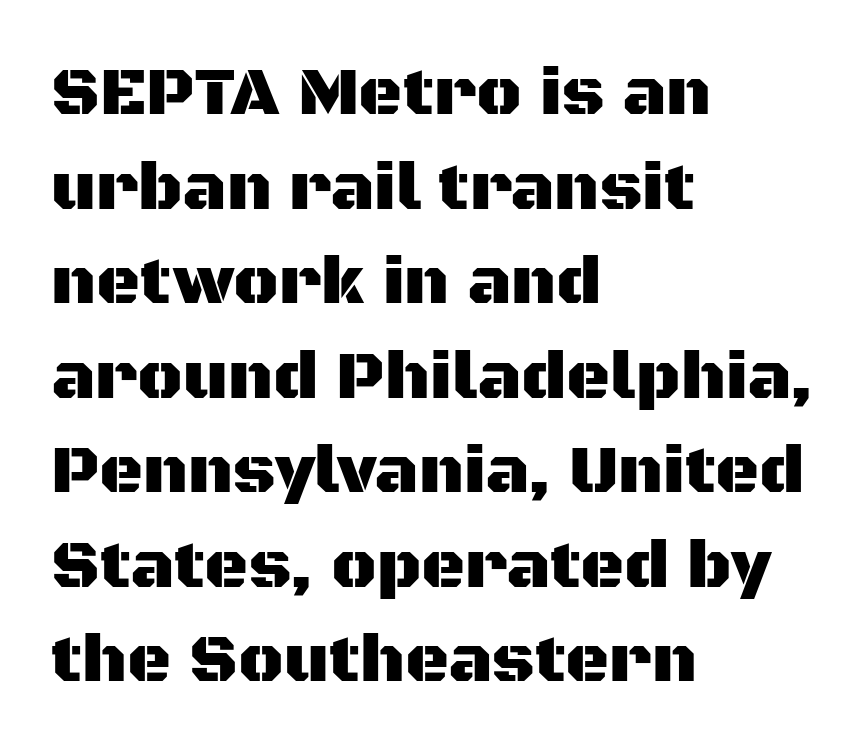
Rows of type keep a routine distance in the vertical direction. Rendered with straight, roman letterforms. The rendering uses natural spacing where letterforms have individual widths. The designer went with a sans here, leaving each stem footless.
